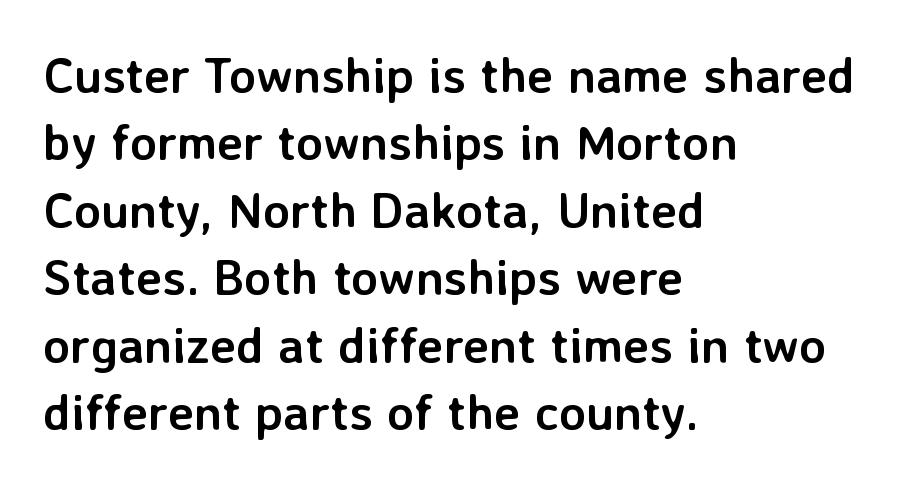
Descender tails drop into unmarked territory. Type style note: lacks serifs. It's the straight-up-and-down kind of type. Vertically, the passage feels balanced, rows spaced as you'd expect.
